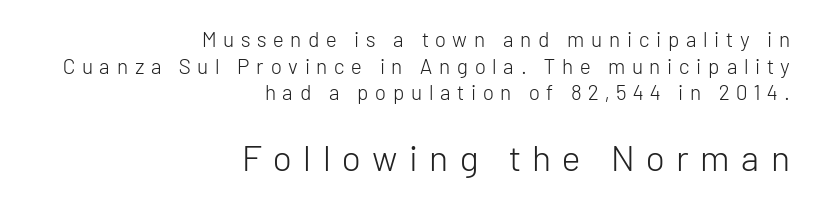
Horizontal alignment here is rightward, an uncommon choice for prose. Is this a fixed-width face? No — the glyphs have proportional, varying widths. Letters rest on an invisible, unmarked baseline. Regarding serifs, this sample does without them. Quick note: not italic, upright.
